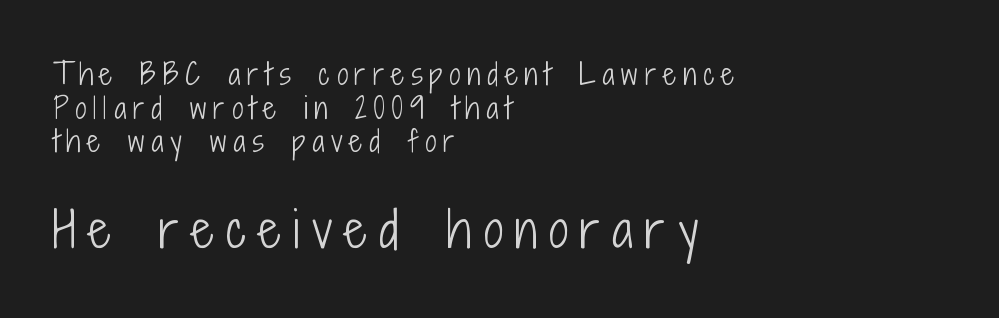
Q: Is the text bold? A: No.
Q: Is the text italic (slanted)? A: No, it is upright.
Q: Is the typeface a serif or a sans-serif typeface? A: Sans-serif.
Q: Is the text underlined? A: No.
Q: How is the paragraph aligned? A: Left-aligned.
Q: Is the spacing between letters normal or unusually wide? A: Unusually wide.
Q: Which block of text is set in a larger size, the first (top) or the second (bottom)? A: The second (bottom) one.
Q: Width (condensed, normal, or wide)? A: Condensed.
Q: Stroke contrast? A: Low.
Q: x-height? A: Medium.
Q: Monospaced? A: No.
